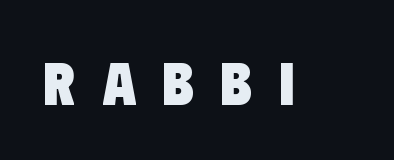
The image shows 60 px heavy, condensed sans-serif type; set unusually wide letter spacing (+0.45 em), not underlined; low stroke contrast and a large x-height.
